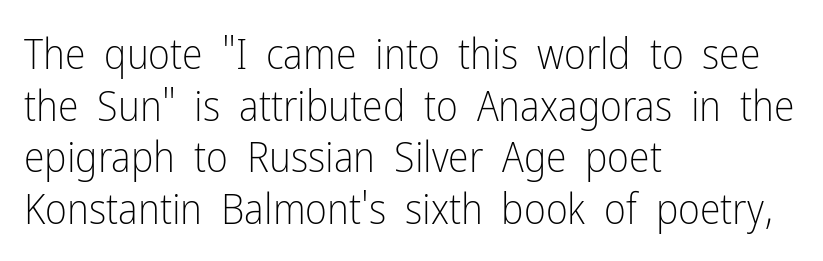
The image shows 42 px light, condensed sans-serif type, upright; set left-aligned, line spacing 1.23x, normal letter spacing, not underlined; low stroke contrast and a medium x-height.
